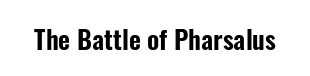
{"italic": "no", "underline": "no", "letter_spacing": "normal", "letter_spacing_em": 0.0, "glyph_px": 26}
